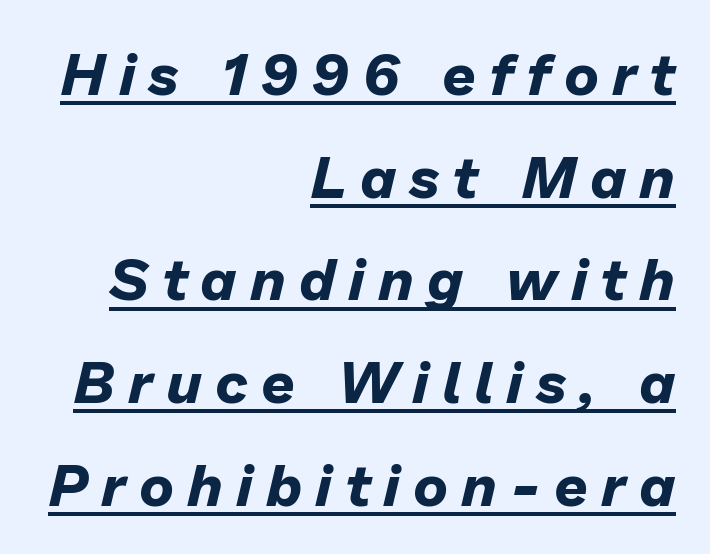
The image shows 59 px bold type, italic (leaning right); set right-aligned, line spacing 1.74x, unusually wide letter spacing (+0.22 em), underlined; low stroke contrast and a medium x-height.
